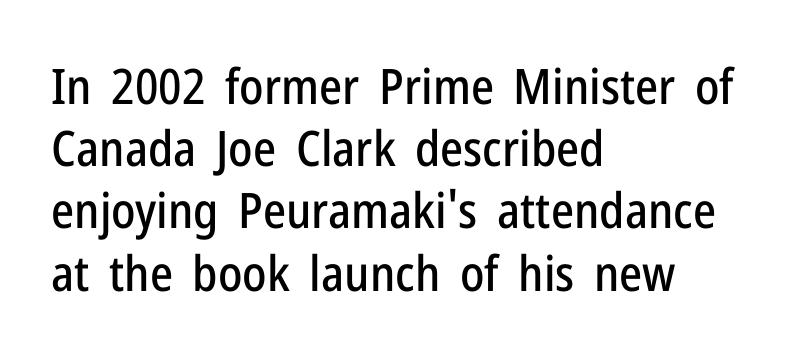
The image shows 49 px condensed sans-serif type, upright; set left-aligned, normal line spacing (1.27x), normal letter spacing, not underlined; low stroke contrast and a medium x-height.
